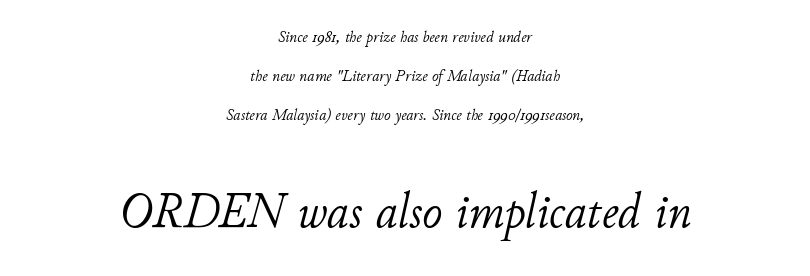
{"italic": "yes", "lean": "right", "slant_degrees": 11, "bold": "no", "weight": "light", "width": "normal", "stroke_contrast": "low", "x_height": "small", "monospaced": "no", "underline": "no", "align": "center", "line_spacing": "loose", "line_spacing_ratio": 2.43, "letter_spacing": "normal", "letter_spacing_em": 0.0, "larger_block": "second", "size_ratio": 3.06, "glyph_px": 49}
